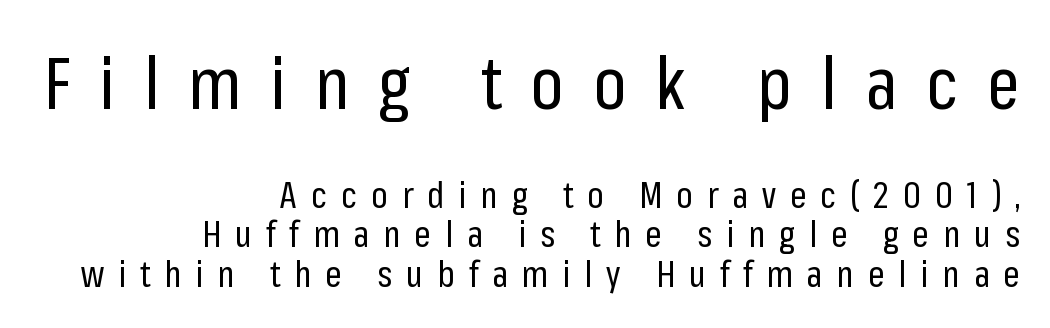
Q: Is the text bold? A: No.
Q: Is the text italic (slanted)? A: No, it is upright.
Q: Is the typeface a serif or a sans-serif typeface? A: Sans-serif.
Q: Is the text underlined? A: No.
Q: How is the paragraph aligned? A: Right-aligned.
Q: Is the spacing between letters normal or unusually wide? A: Unusually wide.
Q: Is the spacing between lines tight, normal or loose? A: Tight.
Q: Which block of text is set in a larger size, the first (top) or the second (bottom)? A: The first (top) one.
Q: Width (condensed, normal, or wide)? A: Condensed.
Q: Stroke contrast? A: Low.
Q: x-height? A: Medium.
Q: Monospaced? A: No.
